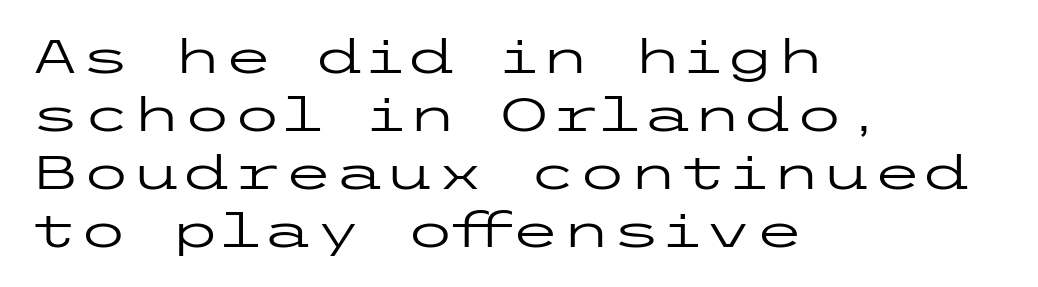
Q: Is the text bold? A: No.
Q: Is the text italic (slanted)? A: No, it is upright.
Q: Is the typeface a serif or a sans-serif typeface? A: Sans-serif.
Q: Is the text underlined? A: No.
Q: How is the paragraph aligned? A: Left-aligned.
Q: Is the spacing between letters normal or unusually wide? A: Normal.
Q: Is the spacing between lines tight, normal or loose? A: Normal.
Q: Width (condensed, normal, or wide)? A: Wide.
Q: Stroke contrast? A: Low.
Q: x-height? A: Medium.
